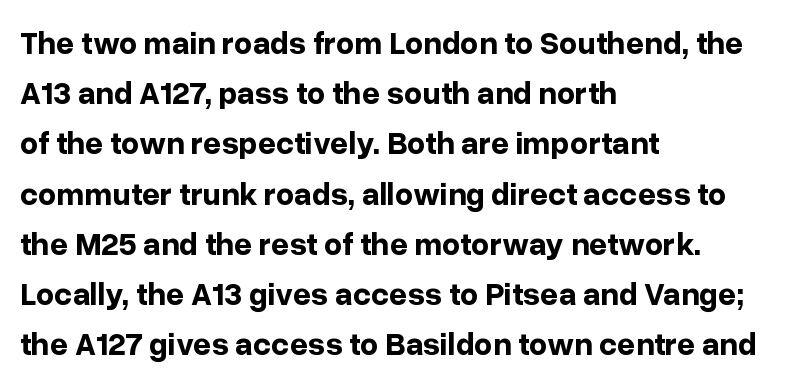
The image shows 32 px bold sans-serif type, upright; set left-aligned, normal line spacing (1.57x), normal letter spacing, not underlined; low stroke contrast and a medium x-height.
